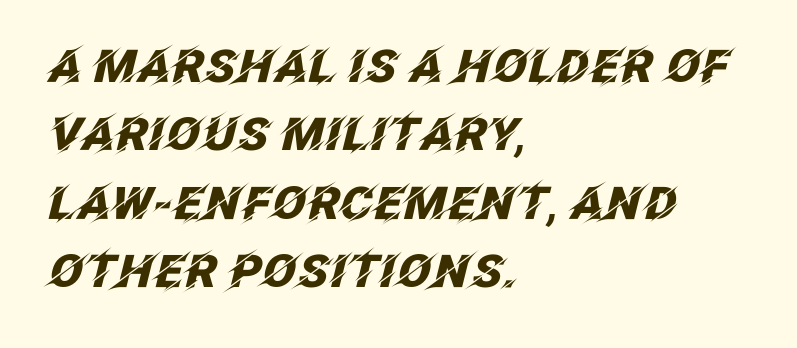
Vertical spacing — default. Casual observation: everything's shoved over to the left. The glyphs have the mass of a bold cut. The baseline area is clear.
